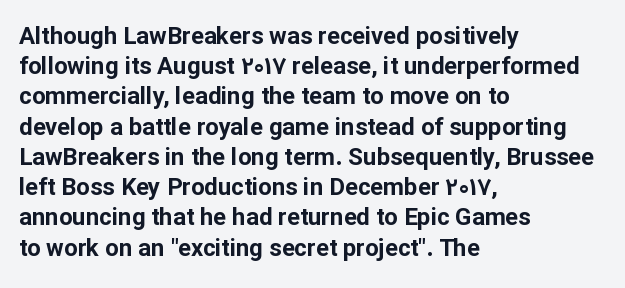
The image shows 24 px bold type, upright; set left-aligned, normal line spacing (1.26x), normal letter spacing, not underlined.
